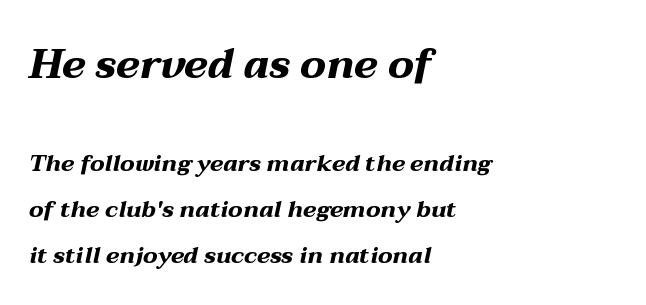
The image shows 41 px bold, wide type, italic (leaning right); set left-aligned, loose line spacing (2.0x), normal letter spacing, not underlined; the first (top) block is 1.78x larger; medium stroke contrast and a medium x-height.
